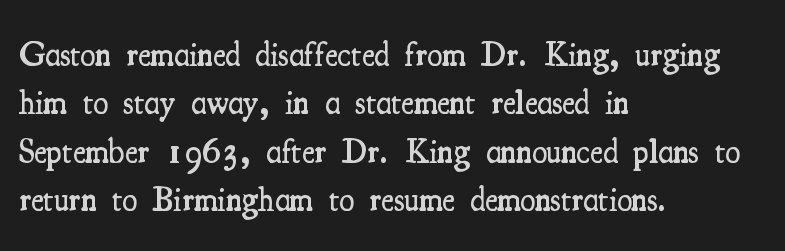
The image shows 34 px semibold, condensed serif type, upright; set left-aligned, normal line spacing (1.42x), normal letter spacing, not underlined; medium stroke contrast and a small x-height.
